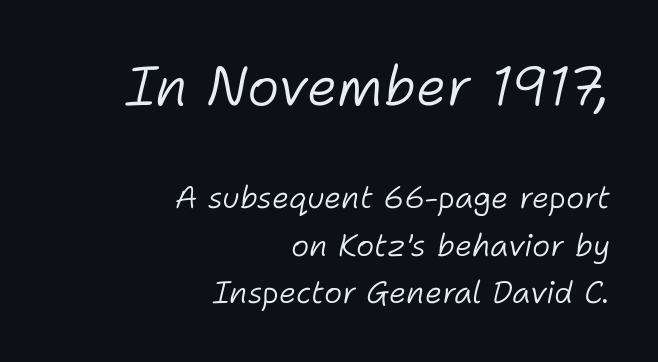
The image shows 55 px light type, italic (leaning right); set right-aligned, normal line spacing (1.53x), normal letter spacing, not underlined; the first (top) block is 1.77x larger; low stroke contrast and a medium x-height.
